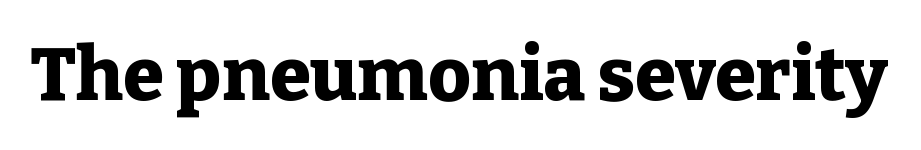
Here the designer chose a conventional face with non-uniform glyph widths. You can tell from the footed stems that serif type was used. The strip under each line holds only bare page. This sample uses plain, unmodified letter spacing.
